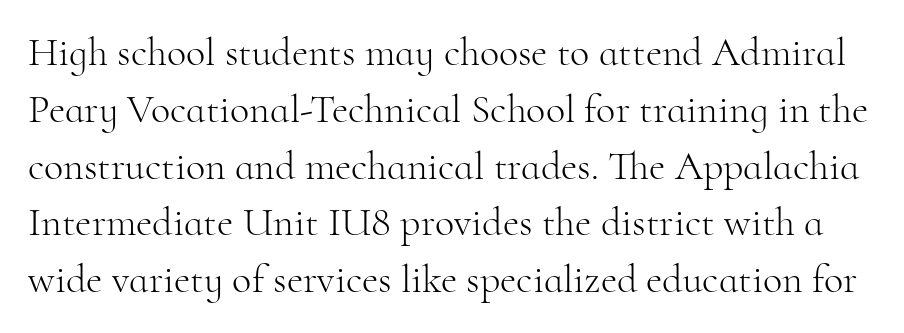
The image shows 40 px light serif type, upright; set normal line spacing (1.42x), normal letter spacing, not underlined; high stroke contrast and a small x-height.
